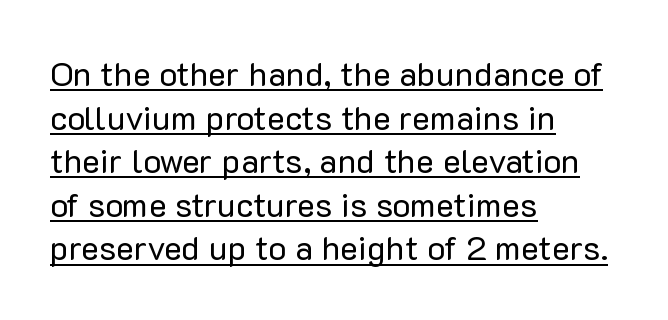
The image shows 34 px regular-weight sans-serif type, upright; set left-aligned, normal line spacing (1.28x), normal letter spacing, underlined; low stroke contrast and a medium x-height.
